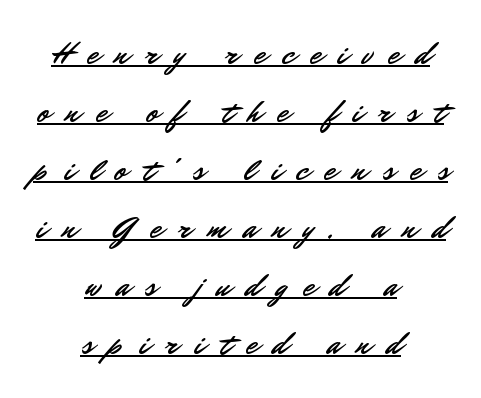
Q: Is the text italic (slanted)? A: Yes.
Q: Is the typeface a serif or a sans-serif typeface? A: Sans-serif.
Q: Is the text underlined? A: Yes.
Q: How is the paragraph aligned? A: Centered.
Q: Is the spacing between letters normal or unusually wide? A: Unusually wide.
Q: Width (condensed, normal, or wide)? A: Normal.
Q: Stroke contrast? A: Low.
Q: x-height? A: Small.
Q: Monospaced? A: No.
